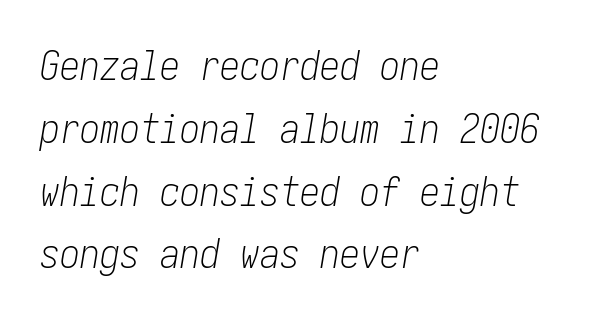
Q: Is the text bold? A: No.
Q: Is the text italic (slanted)? A: Yes, it leans right by about 10 degrees.
Q: Is the text underlined? A: No.
Q: How is the paragraph aligned? A: Left-aligned.
Q: Is the spacing between letters normal or unusually wide? A: Normal.
Q: Is the spacing between lines tight, normal or loose? A: Normal.
Q: Width (condensed, normal, or wide)? A: Condensed.
Q: Stroke contrast? A: Low.
Q: x-height? A: Medium.
